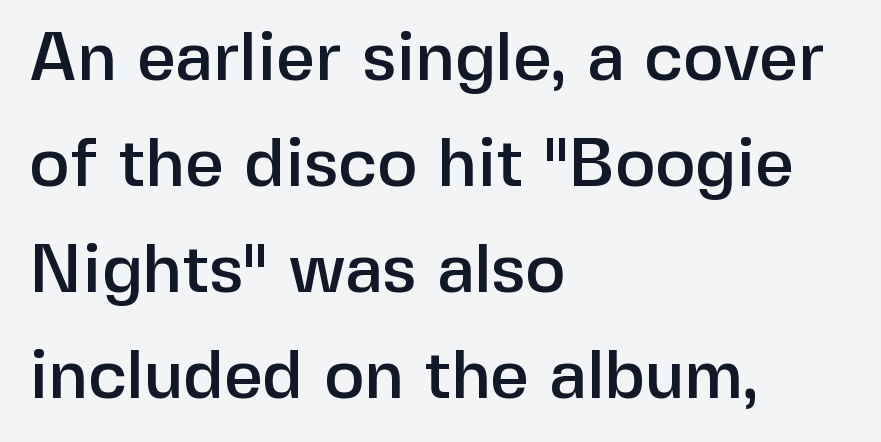
Notice how descenders clear the ascenders below comfortably — that's standard leading. Does the lettering tilt? It doesn't — this is upright. Compared with a centered layout, this one pins lines to the left instead. Stroke terminals: plain, sans-serif. Standard letterfit; no display-style spreading of the glyphs.
